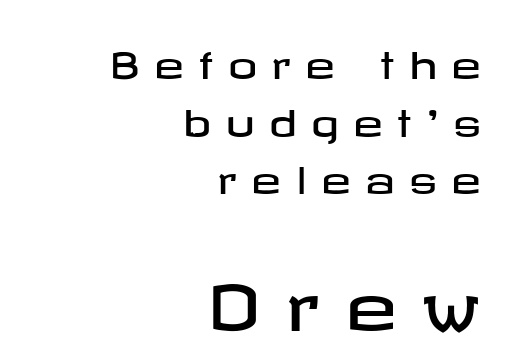
Q: Is the text italic (slanted)? A: No, it is upright.
Q: Is the typeface a serif or a sans-serif typeface? A: Sans-serif.
Q: Is the text underlined? A: No.
Q: How is the paragraph aligned? A: Right-aligned.
Q: Is the spacing between letters normal or unusually wide? A: Unusually wide.
Q: Is the spacing between lines tight, normal or loose? A: Normal.
Q: Which block of text is set in a larger size, the first (top) or the second (bottom)? A: The second (bottom) one.
Q: Width (condensed, normal, or wide)? A: Wide.
Q: Stroke contrast? A: Low.
Q: x-height? A: Medium.
